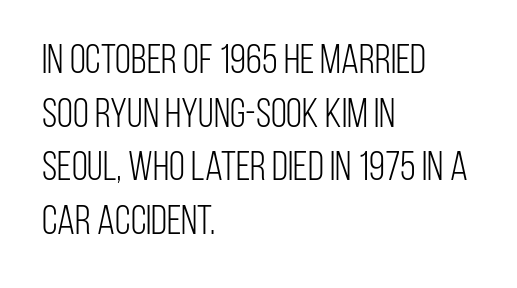
The image shows 41 px light, condensed sans-serif type, upright; set left-aligned, normal line spacing (1.31x), normal letter spacing, not underlined; low stroke contrast and a large x-height.
